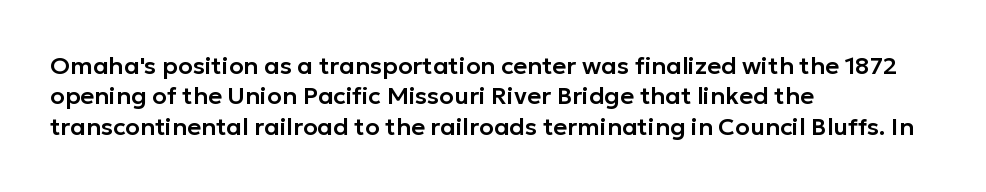
{"italic": "no", "underline": "no", "align": "left", "line_spacing": "normal", "line_spacing_ratio": 1.27, "letter_spacing": "normal", "letter_spacing_em": 0.0, "glyph_px": 24}
